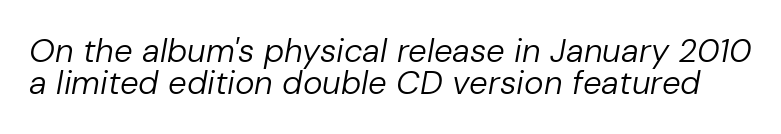
The image shows 33 px regular-weight type, italic (leaning right); set tight line spacing (0.96x), normal letter spacing, not underlined; low stroke contrast and a medium x-height.
